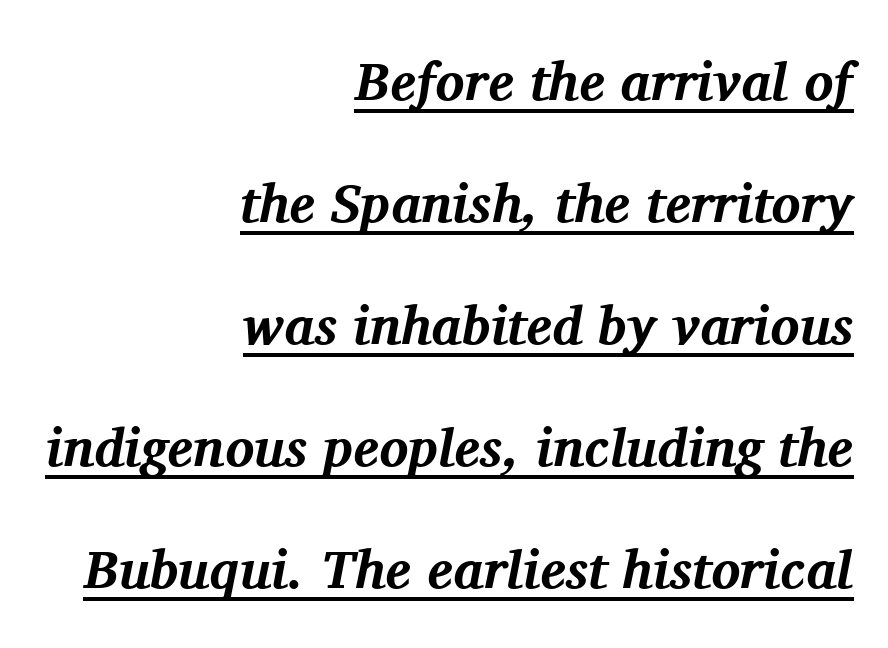
{"serif": "yes", "italic": "yes", "lean": "right", "slant_degrees": 11, "bold": "yes", "weight": "bold", "width": "normal", "stroke_contrast": "medium", "x_height": "medium", "monospaced": "no", "underline": "yes", "align": "right", "line_spacing": "loose", "line_spacing_ratio": 2.26, "letter_spacing": "normal", "letter_spacing_em": 0.0, "glyph_px": 54}
